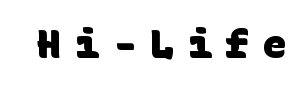
The image shows 40 px heavy sans-serif type; set unusually wide letter spacing (+0.34 em), not underlined; low stroke contrast and a large x-height.
